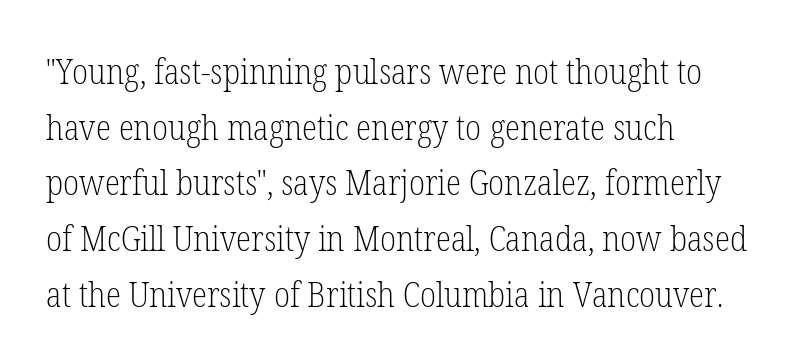
Does the copy run flush right? No — it runs flush left. No letter is thick-stroked: the sample isn't bold. No italicization has been applied; the sample stays upright. Compared with typical paragraphs, the rows here are spaced about the same. The tracking reads as untouched default to a designer's eye. The rendering shows small feet on the letterforms — a serif design.
